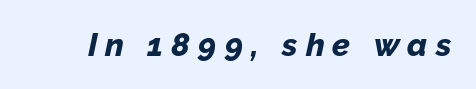
The image shows 32 px bold type, italic (leaning right); set unusually wide letter spacing (+0.25 em), not underlined; low stroke contrast and a medium x-height.
